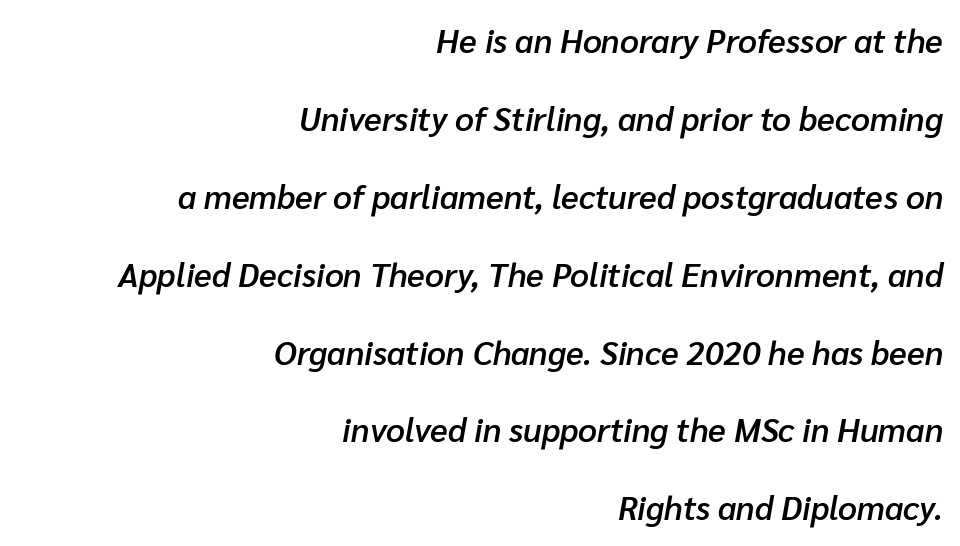
The image shows 33 px semibold type, italic (leaning right); set right-aligned, loose line spacing (2.36x), normal letter spacing, not underlined; low stroke contrast and a medium x-height.
